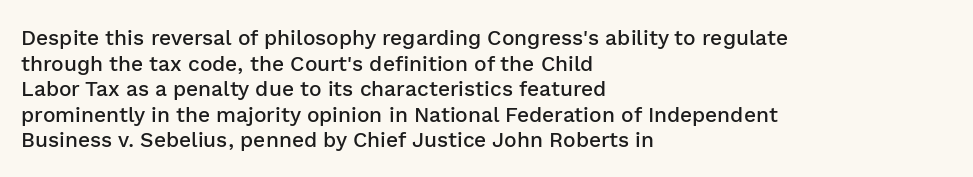
Q: Is the text bold? A: Semi-bold.
Q: Is the text italic (slanted)? A: No, it is upright.
Q: Is the text underlined? A: No.
Q: How is the paragraph aligned? A: Left-aligned.
Q: Is the spacing between letters normal or unusually wide? A: Normal.
